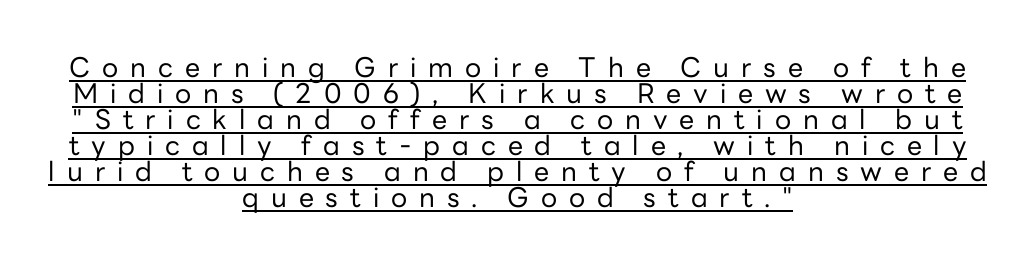
The letters are spread apart with noticeably loose tracking. Underlining? Definitely there. Characters remain perfectly vertical along every line. Weight: in the light-to-regular range.
